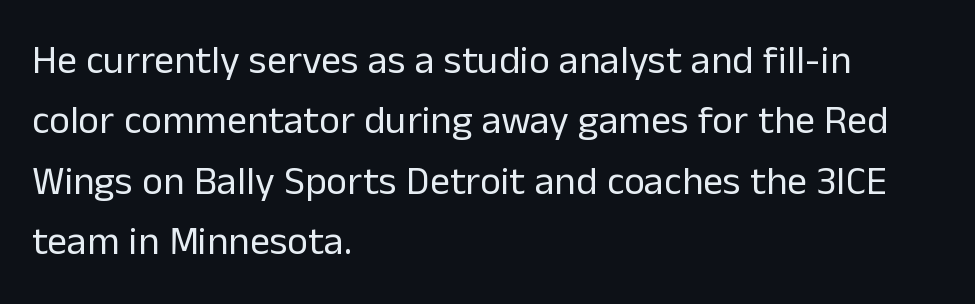
Compared with a centered layout, this one pins lines to the left instead. The glyphs in this specimen are sans serif. Plain, unruled lines of type. How are the letters spaced? Ordinarily, with no added tracking. Do the characters align in a grid? No, the font is proportional. The letters look calm and open, with moderate or lighter stems.
